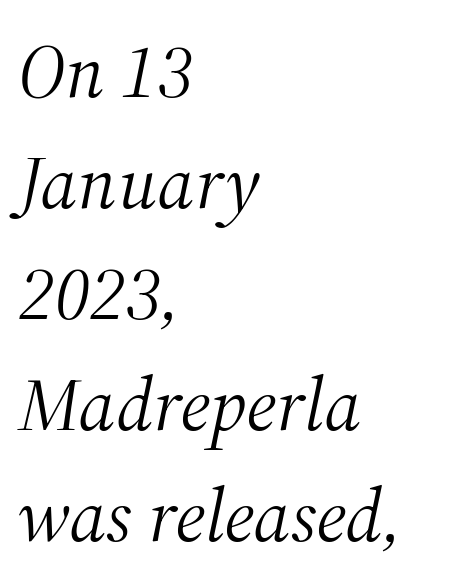
{"serif": "yes", "italic": "yes", "lean": "right", "slant_degrees": 12, "bold": "no", "weight": "light", "width": "normal", "stroke_contrast": "medium", "x_height": "medium", "monospaced": "no", "underline": "no", "align": "left", "line_spacing": "normal", "line_spacing_ratio": 1.46, "letter_spacing": "normal", "letter_spacing_em": 0.0, "glyph_px": 76}
